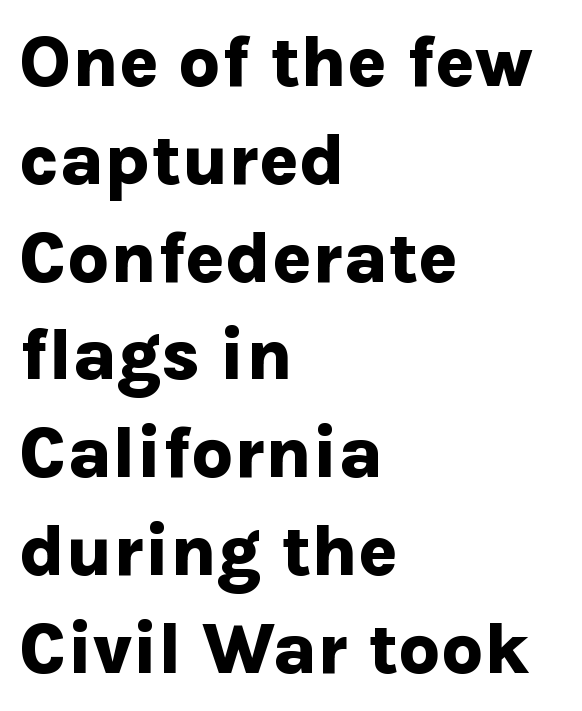
The glyphs in this specimen are sans serif. Notice how descenders clear the ascenders below comfortably — that's standard leading. The baseline area is clear. The passage shown has conventional tracking throughout. Proportional: the letters do not fall into vertical columns. Visually the block forms a straight wall on the left and a jagged coastline on the right.
